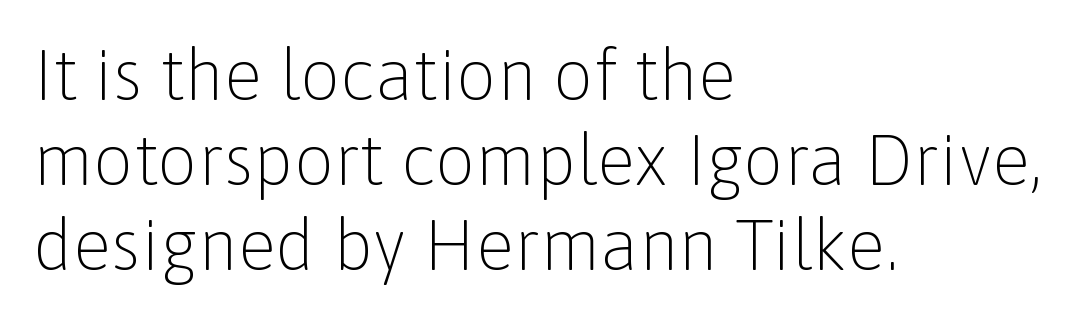
The image shows 71 px light sans-serif type, upright; set left-aligned, line spacing 1.2x, normal letter spacing, not underlined; low stroke contrast and a medium x-height.
